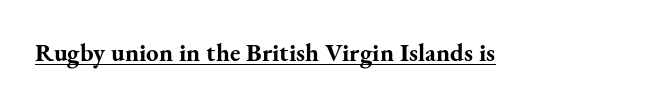
The face used here appears with an underline applied. Nope, not italic — everything's standing straight. This is heavy type, rendered in bold. Nobody touched the tracking dial on this one.
